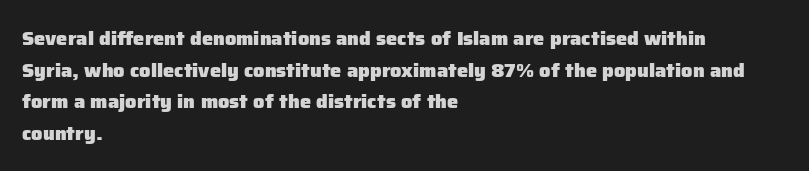
If you drew a line through each stem, it would be perfectly vertical. Nobody drew a line under any word here. A full-strength bold gives these letters their thick strokes. Honestly, the letter spacing is just normal — you wouldn't notice it. Left-aligned paragraph, ragged on the right.
